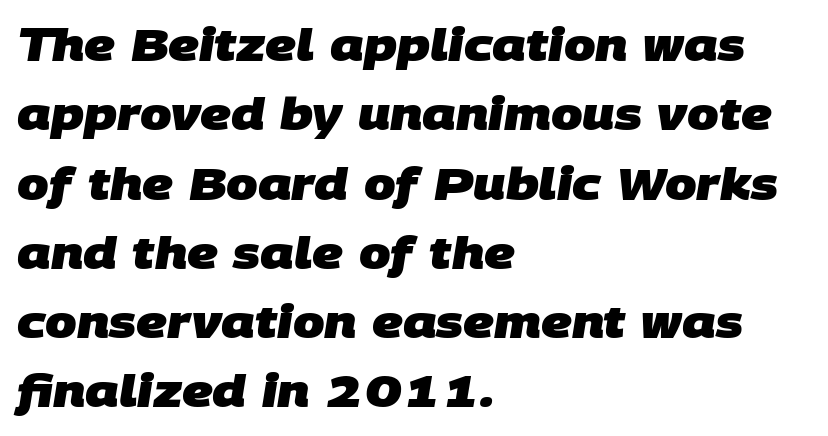
The image shows 45 px heavy sans-serif type; set left-aligned, normal line spacing (1.54x), normal letter spacing, not underlined; low stroke contrast and a large x-height.
